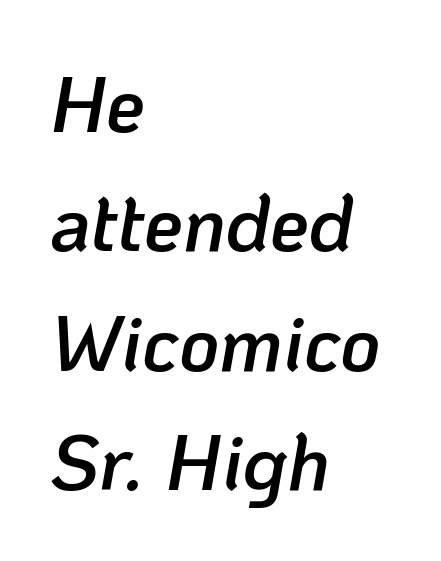
The image shows 78 px semibold type, italic (leaning right); set left-aligned, normal line spacing (1.53x), normal letter spacing, not underlined; low stroke contrast and a medium x-height.
